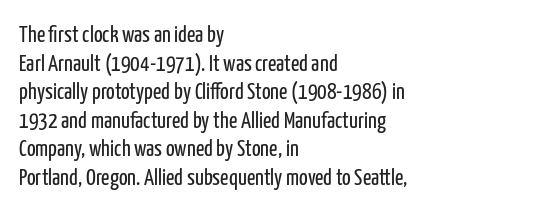
Q: Is the text bold? A: No.
Q: Is the text italic (slanted)? A: No, it is upright.
Q: Is the text underlined? A: No.
Q: How is the paragraph aligned? A: Left-aligned.
Q: Is the spacing between letters normal or unusually wide? A: Normal.
